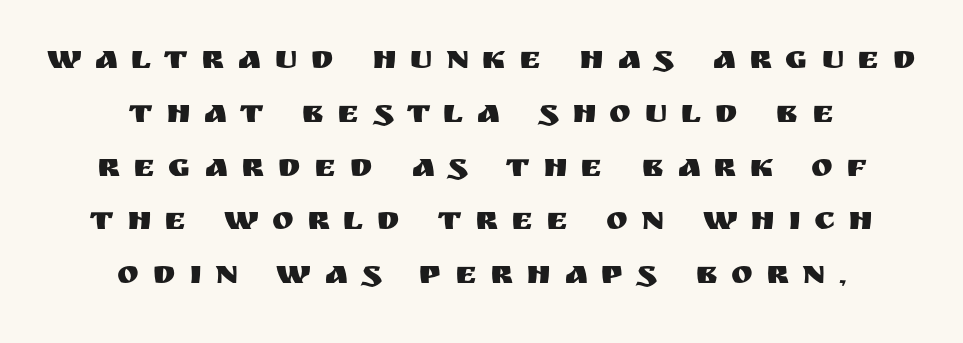
{"serif": "no", "italic": "no", "width": "normal", "stroke_contrast": "medium", "x_height": "large", "monospaced": "no", "underline": "no", "align": "center", "line_spacing": "normal", "line_spacing_ratio": 1.63, "letter_spacing": "wide", "letter_spacing_em": 0.4, "glyph_px": 33}
